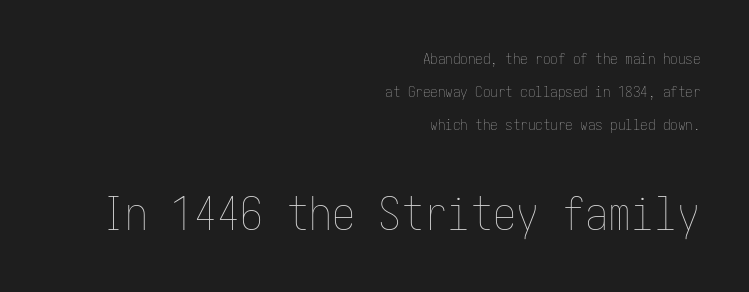
Q: Is the text bold? A: No.
Q: Is the text italic (slanted)? A: No, it is upright.
Q: Is the text underlined? A: No.
Q: How is the paragraph aligned? A: Right-aligned.
Q: Is the spacing between letters normal or unusually wide? A: Normal.
Q: Is the spacing between lines tight, normal or loose? A: Loose.
Q: Which block of text is set in a larger size, the first (top) or the second (bottom)? A: The second (bottom) one.
Q: Width (condensed, normal, or wide)? A: Condensed.
Q: Stroke contrast? A: Low.
Q: x-height? A: Medium.
